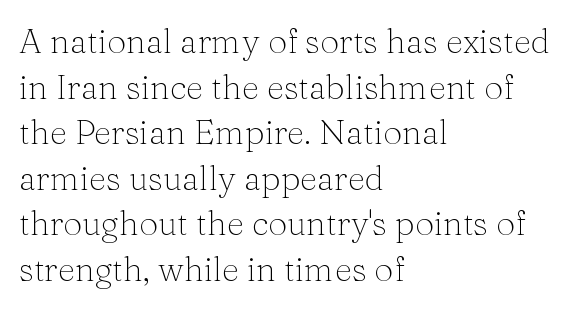
Reading down the block, your eye returns to a fixed left position each line. The strip under each line holds only bare page. Unlike a clean sans, this face finishes its strokes with serifs. Quick note: interline space is typical.
